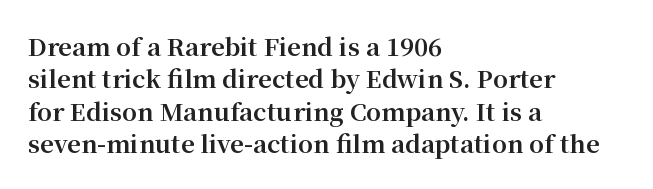
{"italic": "no", "bold": "yes", "underline": "no", "align": "left", "line_spacing": "normal", "line_spacing_ratio": 1.35, "letter_spacing": "normal", "letter_spacing_em": 0.0, "glyph_px": 24}
